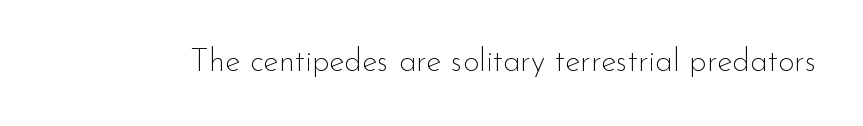
{"serif": "no", "italic": "no", "bold": "no", "weight": "thin", "width": "normal", "stroke_contrast": "low", "x_height": "small", "monospaced": "no", "underline": "no", "letter_spacing": "normal", "letter_spacing_em": 0.0, "glyph_px": 32}
